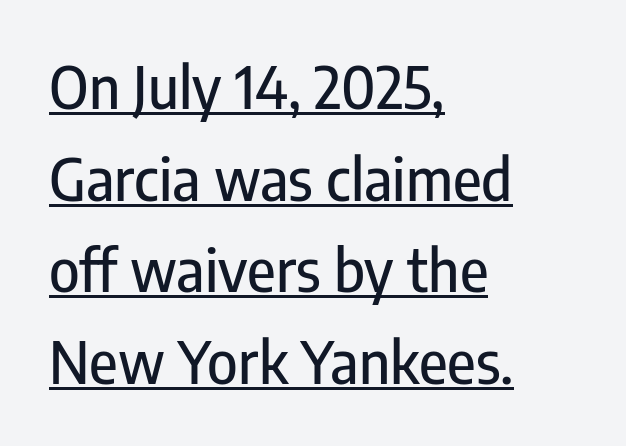
The image shows 58 px condensed sans-serif type, upright; set left-aligned, normal line spacing (1.58x), normal letter spacing, underlined; low stroke contrast and a medium x-height.
